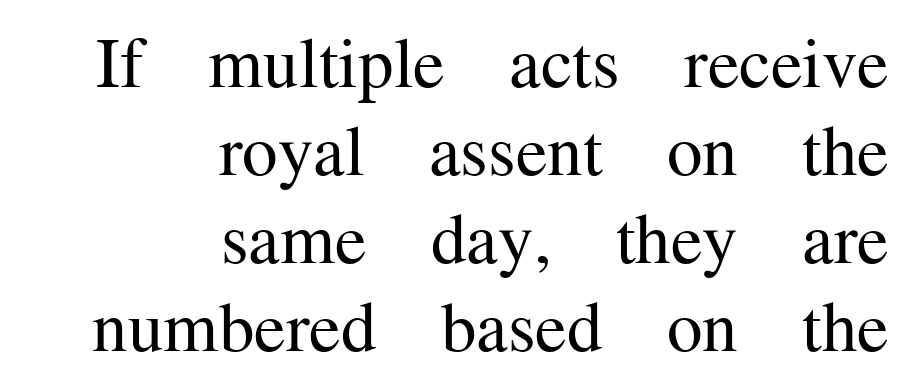
{"serif": "yes", "italic": "no", "bold": "no", "weight": "regular", "width": "normal", "stroke_contrast": "medium", "x_height": "medium", "monospaced": "no", "underline": "no", "align": "right", "line_spacing_ratio": 1.24, "letter_spacing": "normal", "letter_spacing_em": 0.0, "glyph_px": 71}
